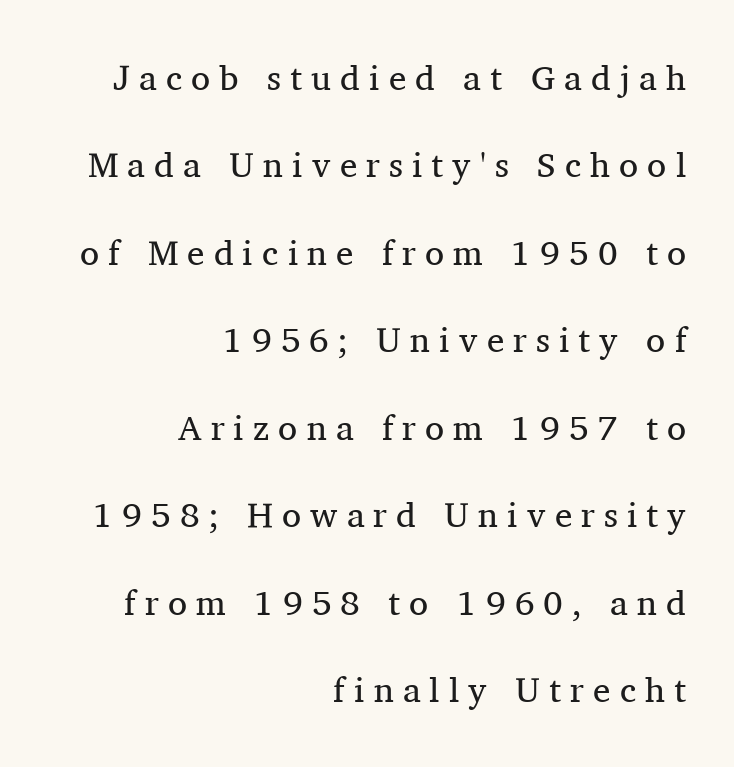
Q: Is the text bold? A: No.
Q: Is the text italic (slanted)? A: No, it is upright.
Q: Is the typeface a serif or a sans-serif typeface? A: Serif.
Q: Is the text underlined? A: No.
Q: How is the paragraph aligned? A: Right-aligned.
Q: Is the spacing between letters normal or unusually wide? A: Unusually wide.
Q: Is the spacing between lines tight, normal or loose? A: Loose.
Q: Width (condensed, normal, or wide)? A: Normal.
Q: Stroke contrast? A: Medium.
Q: x-height? A: Medium.
Q: Monospaced? A: No.
